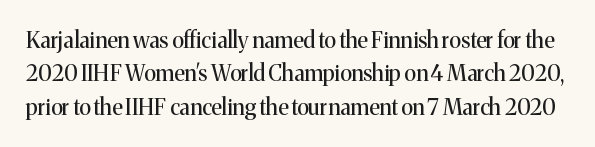
Underlining? Definitely not there. Is there any slant? The stems are plumb. Spacing between characters is what you'd get straight out of the box. Unbolded letterforms with no extra heft.
